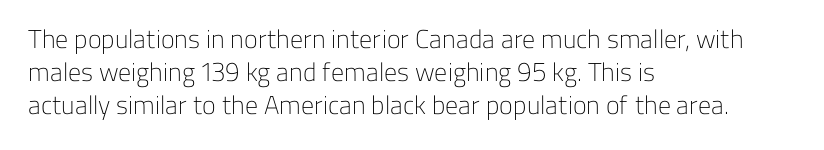
Q: Is the text bold? A: No.
Q: Is the text italic (slanted)? A: No, it is upright.
Q: Is the text underlined? A: No.
Q: How is the paragraph aligned? A: Left-aligned.
Q: Is the spacing between letters normal or unusually wide? A: Normal.
Q: Is the spacing between lines tight, normal or loose? A: Normal.
